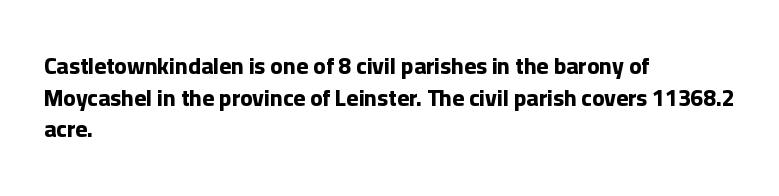
Q: Is the text bold? A: Yes.
Q: Is the text italic (slanted)? A: No, it is upright.
Q: Is the text underlined? A: No.
Q: How is the paragraph aligned? A: Left-aligned.
Q: Is the spacing between letters normal or unusually wide? A: Normal.
Q: Is the spacing between lines tight, normal or loose? A: Normal.
